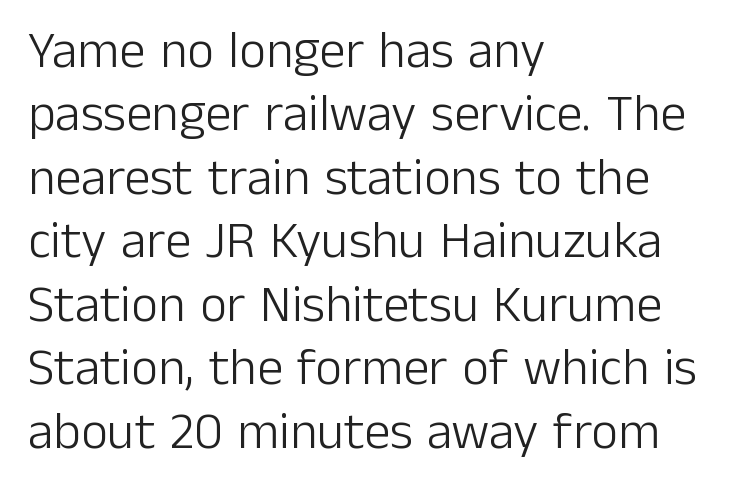
Q: Is the text bold? A: No.
Q: Is the text italic (slanted)? A: No, it is upright.
Q: Is the typeface a serif or a sans-serif typeface? A: Sans-serif.
Q: Is the text underlined? A: No.
Q: How is the paragraph aligned? A: Left-aligned.
Q: Is the spacing between letters normal or unusually wide? A: Normal.
Q: Width (condensed, normal, or wide)? A: Normal.
Q: Stroke contrast? A: Low.
Q: x-height? A: Medium.
Q: Monospaced? A: No.
